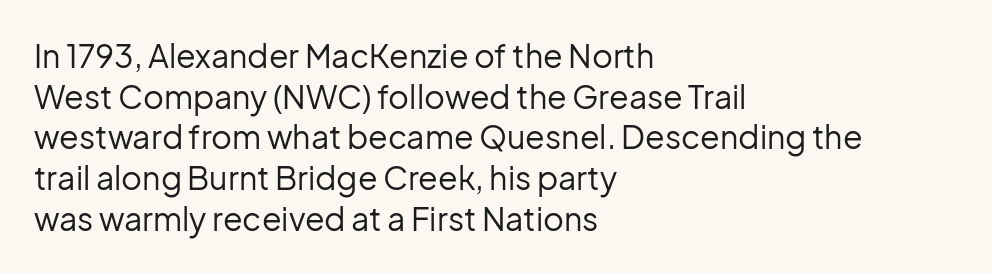
Q: Is the text bold? A: No.
Q: Is the text italic (slanted)? A: No, it is upright.
Q: Is the typeface a serif or a sans-serif typeface? A: Sans-serif.
Q: Is the text underlined? A: No.
Q: How is the paragraph aligned? A: Left-aligned.
Q: Is the spacing between letters normal or unusually wide? A: Normal.
Q: Is the spacing between lines tight, normal or loose? A: Normal.
Q: Width (condensed, normal, or wide)? A: Normal.
Q: Stroke contrast? A: Low.
Q: x-height? A: Medium.
Q: Monospaced? A: No.
